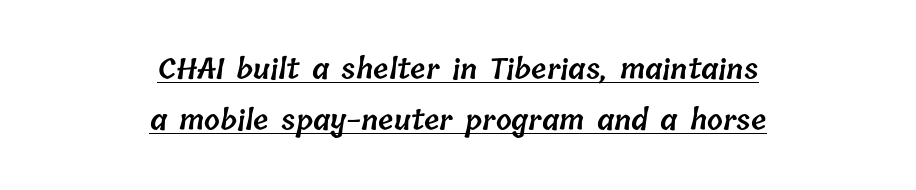
Q: Is the text bold? A: Semi-bold.
Q: Is the text underlined? A: Yes.
Q: How is the paragraph aligned? A: Centered.
Q: Is the spacing between letters normal or unusually wide? A: Normal.
Q: Width (condensed, normal, or wide)? A: Normal.
Q: Stroke contrast? A: Low.
Q: x-height? A: Medium.
Q: Monospaced? A: No.
